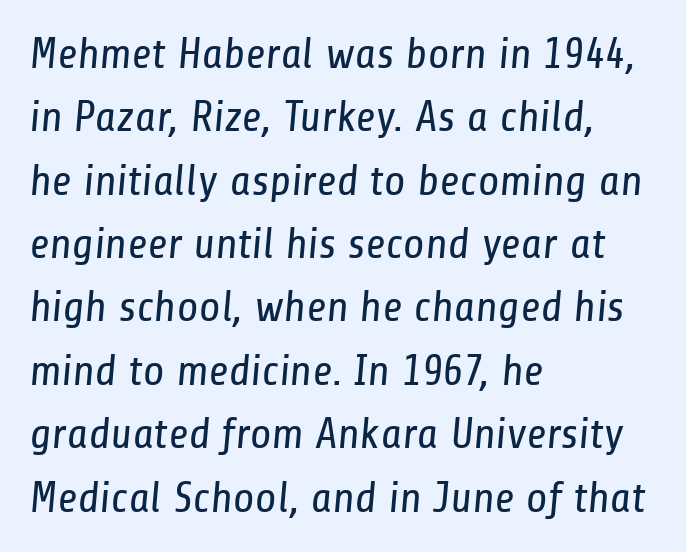
Q: Is the text bold? A: No.
Q: Is the typeface a serif or a sans-serif typeface? A: Sans-serif.
Q: Is the text underlined? A: No.
Q: How is the paragraph aligned? A: Left-aligned.
Q: Is the spacing between letters normal or unusually wide? A: Normal.
Q: Is the spacing between lines tight, normal or loose? A: Normal.
Q: Width (condensed, normal, or wide)? A: Condensed.
Q: Stroke contrast? A: Low.
Q: x-height? A: Medium.
Q: Monospaced? A: No.
